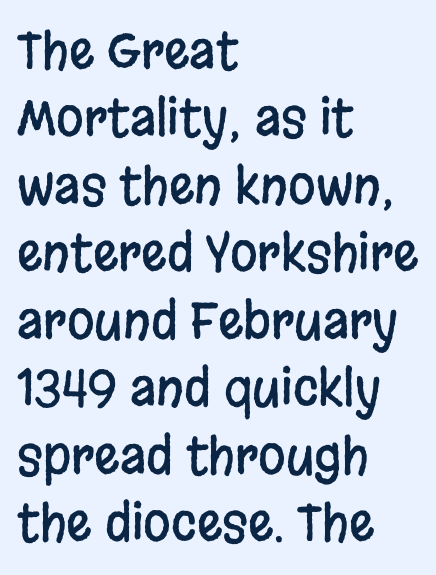
The image shows 50 px condensed sans-serif type, upright; set left-aligned, normal line spacing (1.35x), normal letter spacing, not underlined; low stroke contrast and a large x-height.
